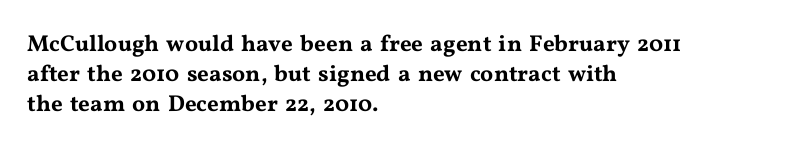
{"italic": "no", "underline": "no", "align": "left", "line_spacing": "normal", "line_spacing_ratio": 1.31, "letter_spacing": "normal", "letter_spacing_em": 0.0, "glyph_px": 23}
